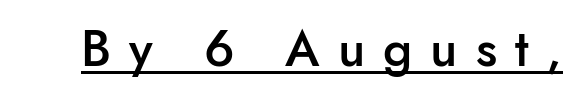
Proportional: the letters do not fall into vertical columns. A continuous stroke trails under the words, as in a hyperlink. Ordinary non-slanted type is in use. Set as a demibold, roughly 600 on the weight scale. Note: no serifs on the glyphs. Caption: expanded tracking, letters set apart.
